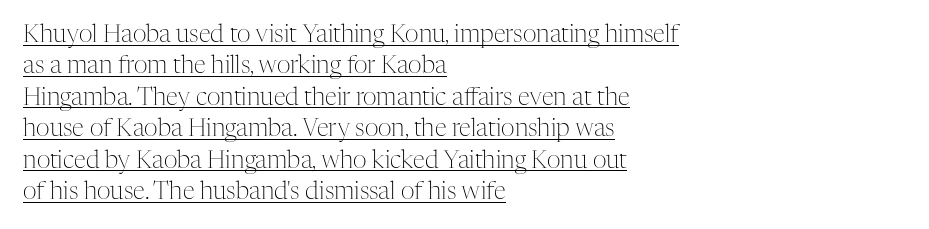
{"italic": "no", "bold": "no", "underline": "yes", "align": "left", "line_spacing": "normal", "line_spacing_ratio": 1.31, "letter_spacing": "normal", "letter_spacing_em": 0.0, "glyph_px": 24}
